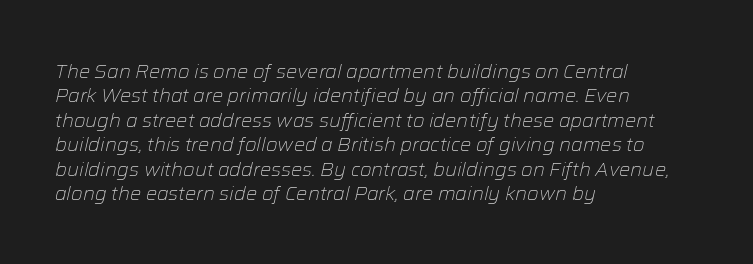
Q: Is the text bold? A: No.
Q: Is the text italic (slanted)? A: Yes, it leans right by about 12 degrees.
Q: Is the text underlined? A: No.
Q: How is the paragraph aligned? A: Left-aligned.
Q: Is the spacing between letters normal or unusually wide? A: Normal.
